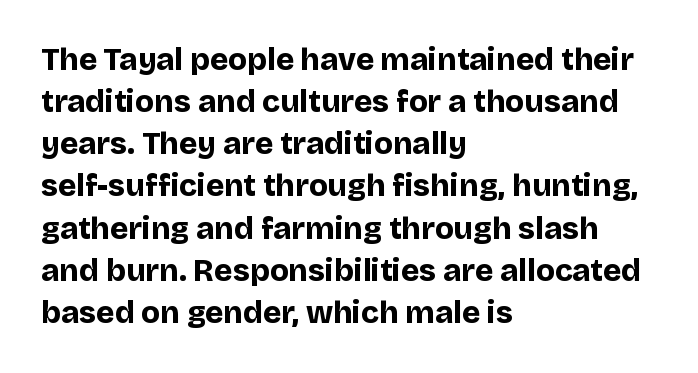
The image shows 31 px bold sans-serif type, upright; set left-aligned, normal line spacing (1.36x), normal letter spacing, not underlined; low stroke contrast and a large x-height.
